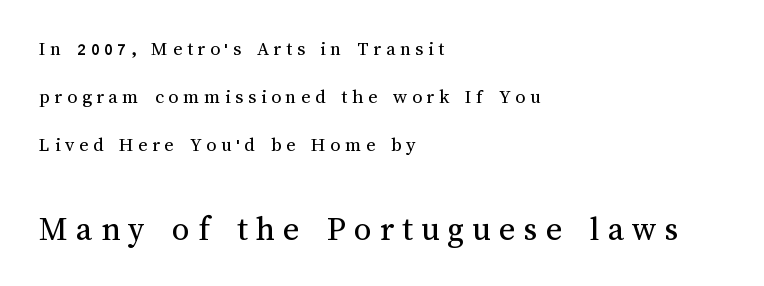
Q: Is the text bold? A: No.
Q: Is the text italic (slanted)? A: No, it is upright.
Q: Is the text underlined? A: No.
Q: How is the paragraph aligned? A: Left-aligned.
Q: Is the spacing between letters normal or unusually wide? A: Unusually wide.
Q: Is the spacing between lines tight, normal or loose? A: Loose.
Q: Which block of text is set in a larger size, the first (top) or the second (bottom)? A: The second (bottom) one.
Q: Width (condensed, normal, or wide)? A: Normal.
Q: Stroke contrast? A: Medium.
Q: x-height? A: Medium.
Q: Monospaced? A: No.
